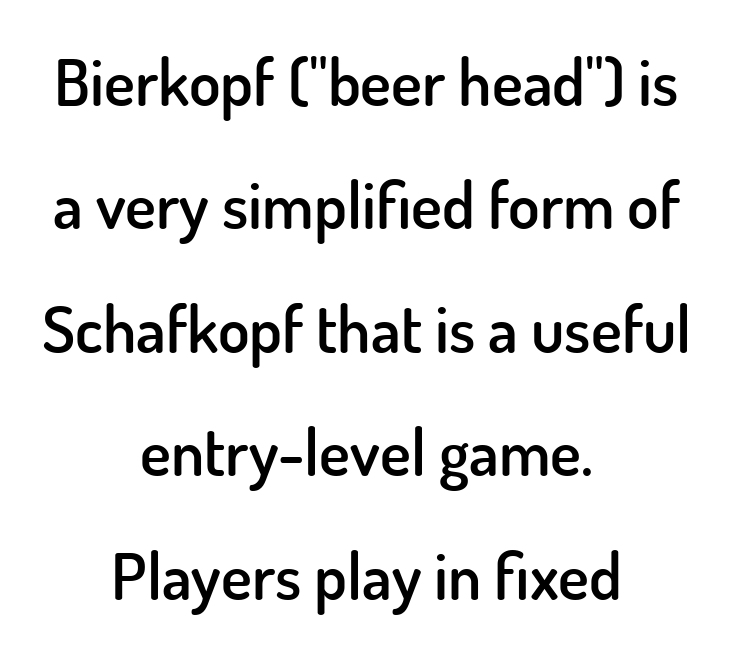
{"serif": "no", "italic": "no", "bold": "semi", "weight": "semibold", "width": "normal", "stroke_contrast": "low", "x_height": "small", "monospaced": "no", "underline": "no", "align": "center", "line_spacing": "loose", "line_spacing_ratio": 1.9, "letter_spacing": "normal", "letter_spacing_em": 0.0, "glyph_px": 65}
